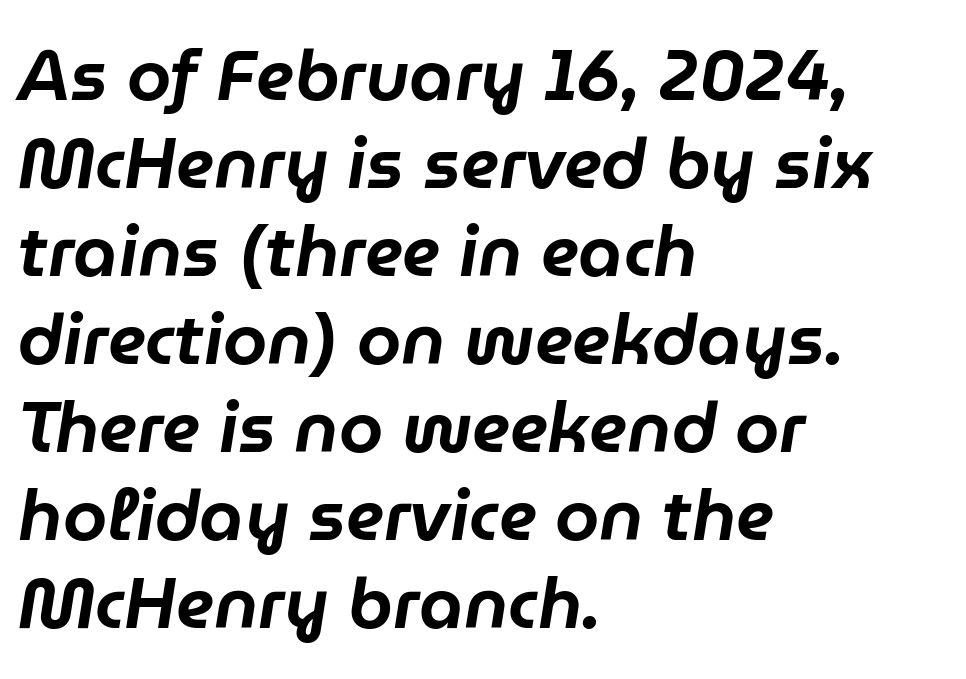
{"italic": "yes", "lean": "right", "slant_degrees": 9, "width": "normal", "stroke_contrast": "low", "x_height": "medium", "monospaced": "no", "underline": "no", "align": "left", "line_spacing_ratio": 1.24, "letter_spacing": "normal", "letter_spacing_em": 0.0, "glyph_px": 71}
